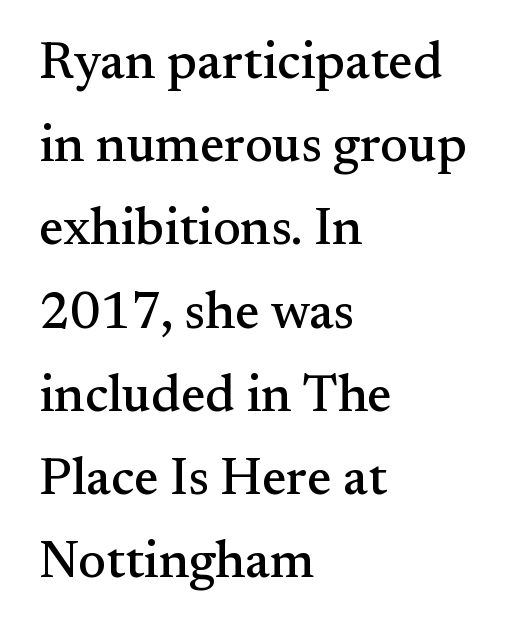
Vertical strokes here are truly vertical. Each letter's strokes conclude with small projecting serifs. The letters advance in unequal steps, a hallmark of proportional type. The leading is moderate, giving the passage an even texture.
